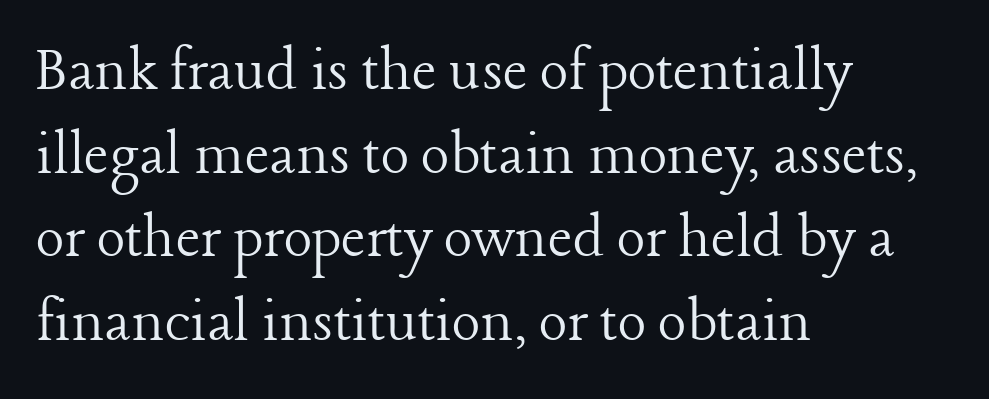
The image shows 67 px light serif type, upright; set left-aligned, normal line spacing (1.25x), normal letter spacing, not underlined; low stroke contrast and a medium x-height.
